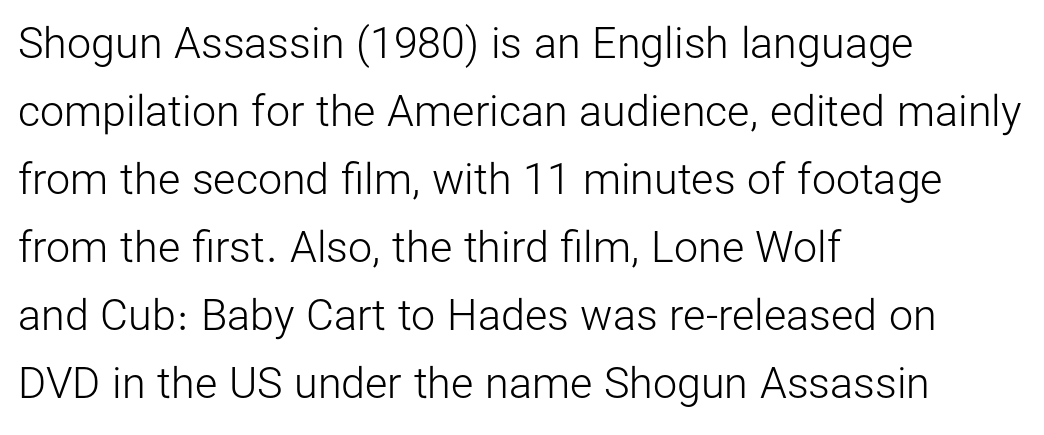
Evenly set lines give the paragraph a standard silhouette. Stroke thickness stays within the range of a standard reading face or lighter. Letters rest on an invisible, unmarked baseline. Unlike a traditional serif, this face leaves its strokes unadorned.
